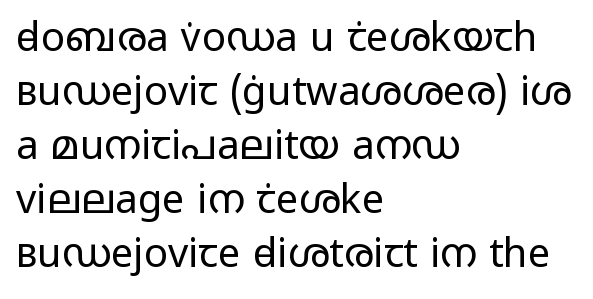
The image shows 40 px regular-weight, wide sans-serif type, upright; set left-aligned, normal line spacing (1.35x), normal letter spacing, not underlined; low stroke contrast and a medium x-height.
